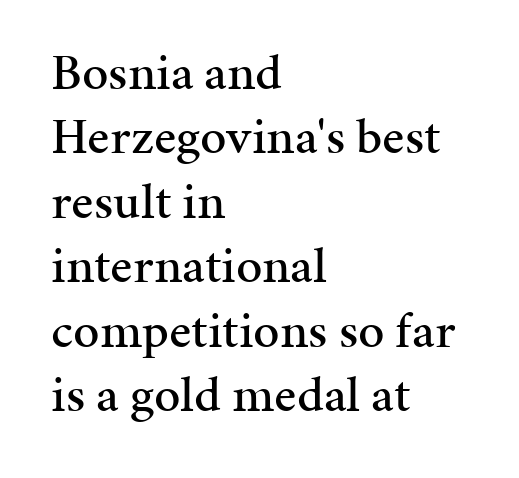
Q: Is the text italic (slanted)? A: No, it is upright.
Q: Is the typeface a serif or a sans-serif typeface? A: Serif.
Q: Is the text underlined? A: No.
Q: How is the paragraph aligned? A: Left-aligned.
Q: Is the spacing between letters normal or unusually wide? A: Normal.
Q: Width (condensed, normal, or wide)? A: Normal.
Q: Stroke contrast? A: Medium.
Q: x-height? A: Medium.
Q: Monospaced? A: No.
